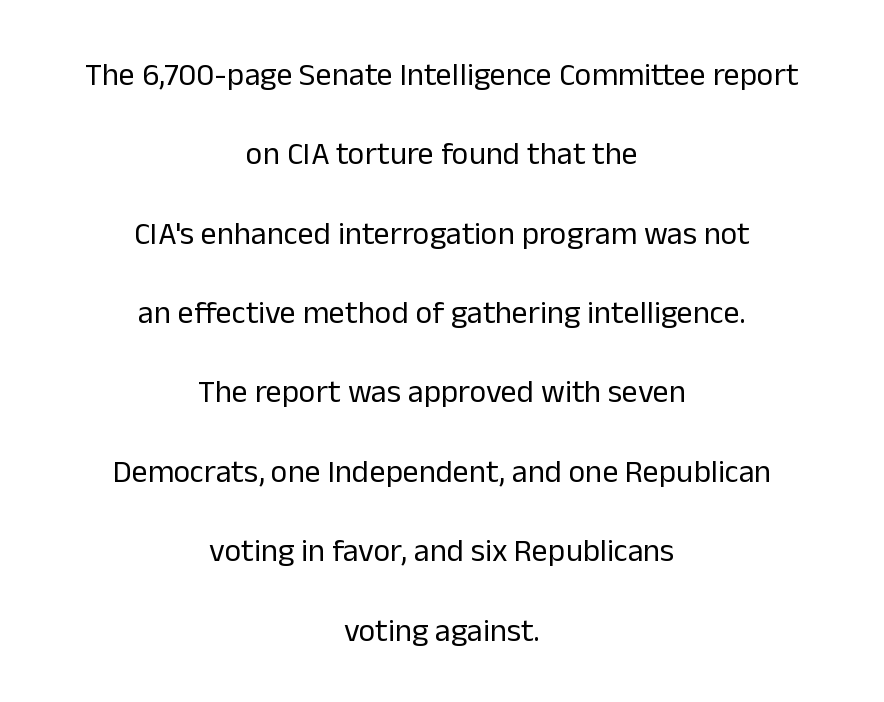
This sample has the flowing, uneven cadence of proportional lettering. The block of text is sparse from top to bottom, with ample space between rows. Neither beginnings nor endings align; midpoints do. Note: no serifs on the glyphs. Spacing between characters is what you'd get straight out of the box. Unbolded letterforms with no extra heft.
